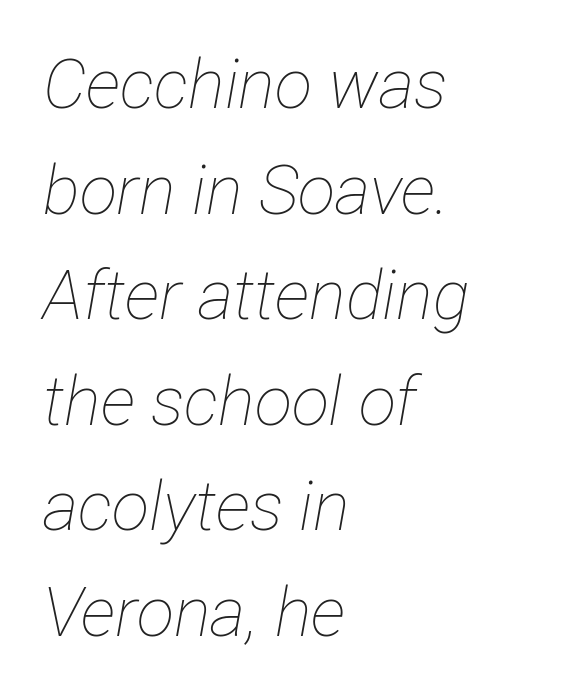
Leading: standard. The letters are slanted; this is an italic face. Line beginnings align vertically; line endings do not. Think standard paragraph weight, or any step lighter than that.
